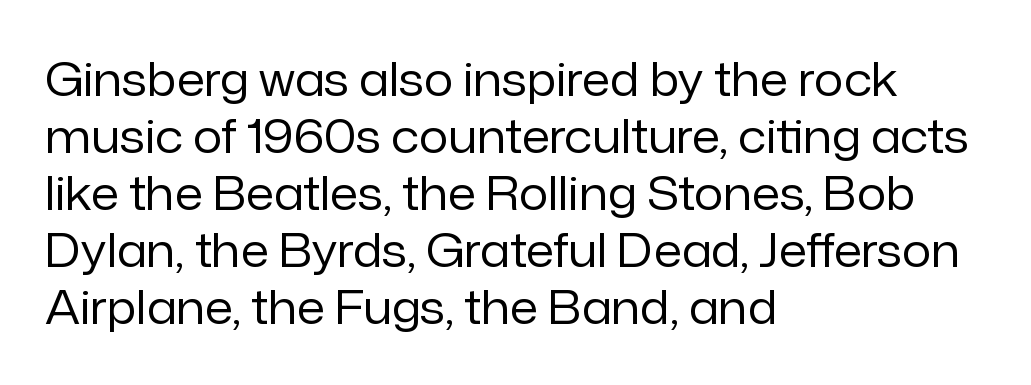
On a weight scale, this lands at 450 or below. Ascenders rise straight up at ninety degrees. Caption: multi-line text, flush left, ragged right. Here the designer chose a conventional face with non-uniform glyph widths. The characters display no serif detailing; their extremities are plain.
